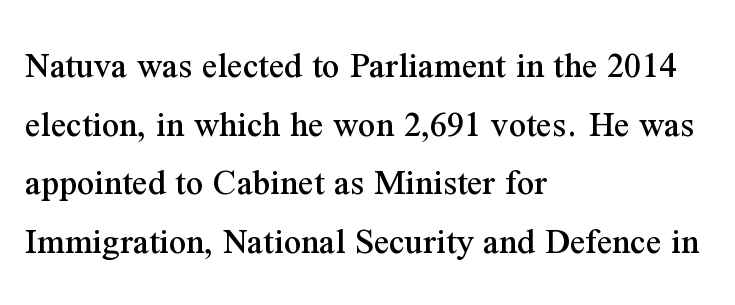
The image shows 38 px serif type, upright; set left-aligned, normal line spacing (1.54x), normal letter spacing, not underlined; medium stroke contrast and a medium x-height.
